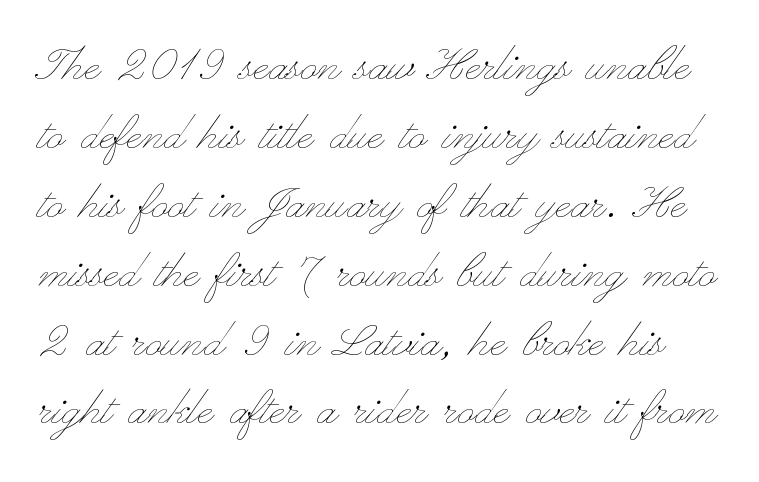
Q: Is the text bold? A: No.
Q: Is the text italic (slanted)? A: Yes.
Q: Is the text underlined? A: No.
Q: Is the spacing between letters normal or unusually wide? A: Normal.
Q: Width (condensed, normal, or wide)? A: Wide.
Q: Stroke contrast? A: Low.
Q: x-height? A: Small.
Q: Monospaced? A: No.
